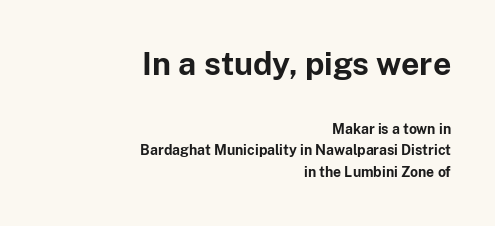
Q: Is the text bold? A: Yes.
Q: Is the text italic (slanted)? A: No, it is upright.
Q: Is the typeface a serif or a sans-serif typeface? A: Sans-serif.
Q: Is the text underlined? A: No.
Q: How is the paragraph aligned? A: Right-aligned.
Q: Is the spacing between letters normal or unusually wide? A: Normal.
Q: Is the spacing between lines tight, normal or loose? A: Normal.
Q: Which block of text is set in a larger size, the first (top) or the second (bottom)? A: The first (top) one.
Q: Width (condensed, normal, or wide)? A: Normal.
Q: Stroke contrast? A: Low.
Q: x-height? A: Medium.
Q: Monospaced? A: No.
